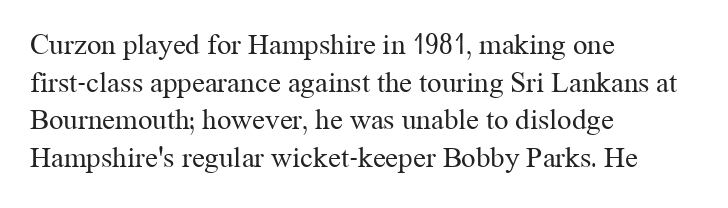
The cut favours lightness, reaching ordinary text weight at its darkest. In terms of letterform style, serifs are clearly present. The glyphs are unaccompanied by any horizontal stroke below them. Whoever set this chose a conventional vertical rhythm. It's the straight-up-and-down kind of type. This sample has the flowing, uneven cadence of proportional lettering.
